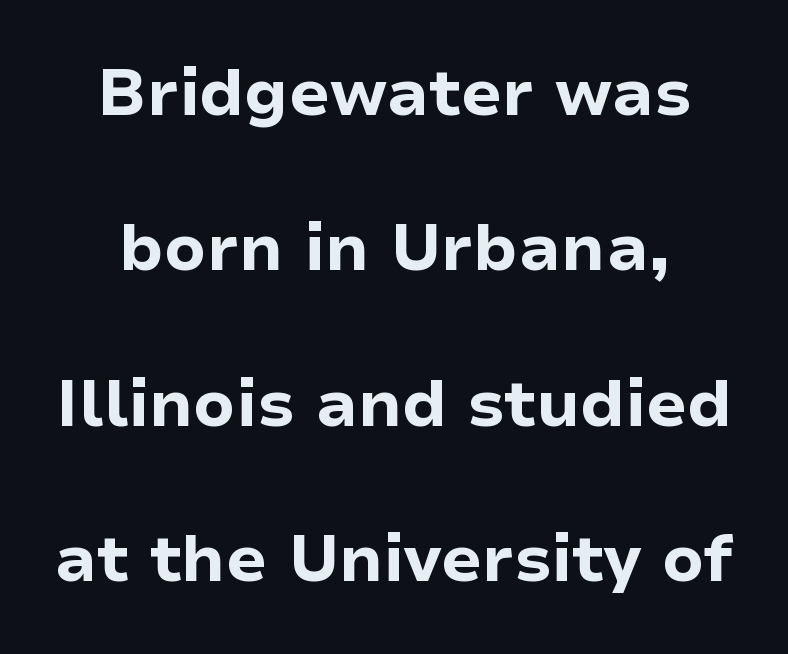
A student would call this center alignment; a typographer would say set centered. A typesetter would call this proportional, since set widths differ per character. A dark, heavy texture on the line: the type is bold. Unlike italic type, these characters show no tilt at all. Is the letter spacing exaggerated? No — it looks like the ordinary default. The rendering shows plain stroke endings on the letterforms — a sans-serif design.
